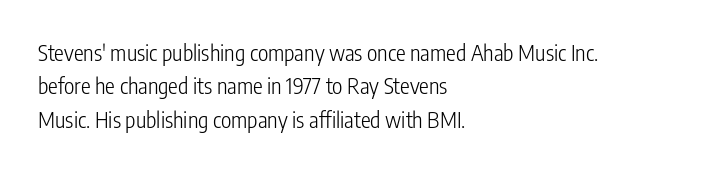
Q: Is the text bold? A: No.
Q: Is the text italic (slanted)? A: No, it is upright.
Q: Is the text underlined? A: No.
Q: How is the paragraph aligned? A: Left-aligned.
Q: Is the spacing between letters normal or unusually wide? A: Normal.
Q: Is the spacing between lines tight, normal or loose? A: Normal.
